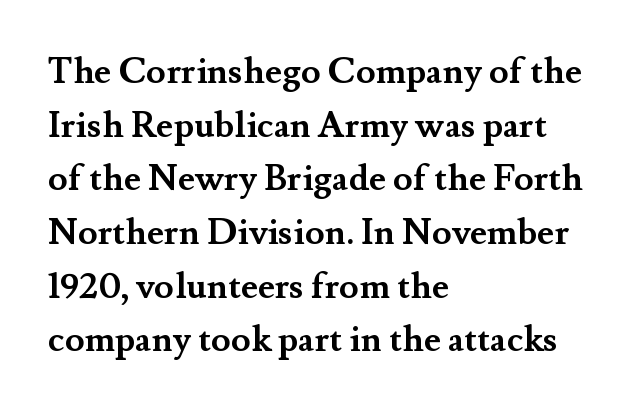
Q: Is the text bold? A: Yes.
Q: Is the text italic (slanted)? A: No, it is upright.
Q: Is the typeface a serif or a sans-serif typeface? A: Serif.
Q: Is the text underlined? A: No.
Q: How is the paragraph aligned? A: Left-aligned.
Q: Is the spacing between letters normal or unusually wide? A: Normal.
Q: Is the spacing between lines tight, normal or loose? A: Normal.
Q: Width (condensed, normal, or wide)? A: Normal.
Q: Stroke contrast? A: Medium.
Q: x-height? A: Small.
Q: Monospaced? A: No.
